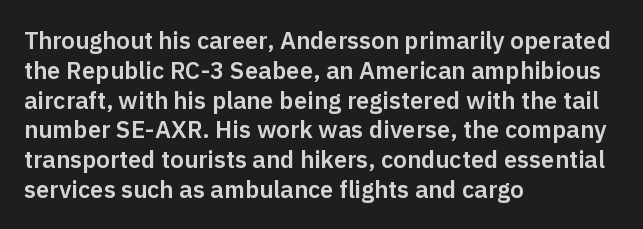
{"italic": "no", "underline": "no", "align": "left", "line_spacing_ratio": 1.24, "letter_spacing": "normal", "letter_spacing_em": 0.0, "glyph_px": 24}
